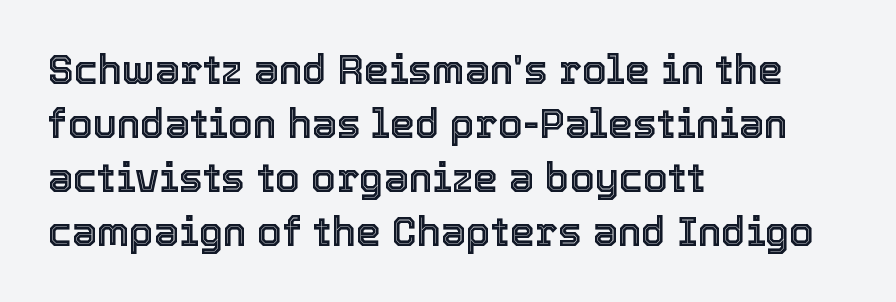
Compared with a centered layout, this one pins lines to the left instead. No word sits above an underline. Do the letters lean? They stand straight. Do the characters align in a grid? No, the font is proportional. The vertical gap from one line to the next is medium. There is no visible air inserted between adjacent glyphs.
